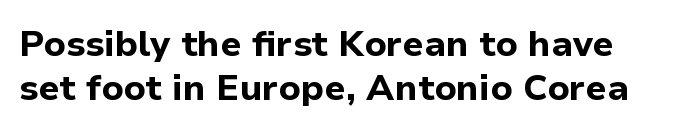
{"serif": "no", "italic": "no", "bold": "yes", "weight": "bold", "width": "normal", "stroke_contrast": "low", "x_height": "medium", "monospaced": "no", "underline": "no", "align": "left", "line_spacing_ratio": 1.22, "letter_spacing": "normal", "letter_spacing_em": 0.0, "glyph_px": 36}
